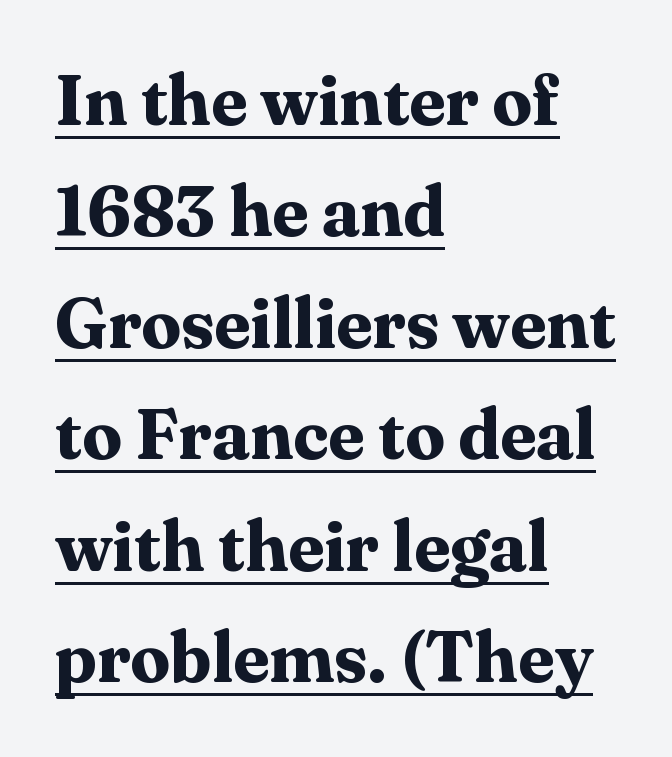
{"serif": "yes", "italic": "no", "bold": "yes", "weight": "bold", "width": "normal", "stroke_contrast": "medium", "x_height": "medium", "monospaced": "no", "underline": "yes", "align": "left", "line_spacing": "normal", "line_spacing_ratio": 1.57, "letter_spacing": "normal", "letter_spacing_em": 0.0, "glyph_px": 71}
